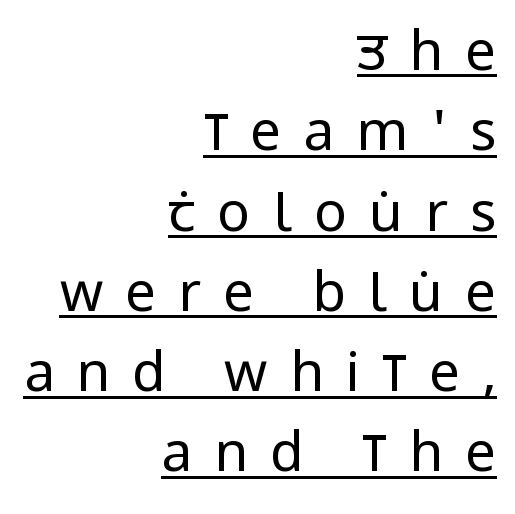
{"serif": "no", "italic": "no", "bold": "no", "weight": "regular", "width": "condensed", "stroke_contrast": "low", "x_height": "large", "monospaced": "no", "underline": "yes", "align": "right", "line_spacing": "normal", "line_spacing_ratio": 1.46, "letter_spacing": "wide", "letter_spacing_em": 0.4, "glyph_px": 55}
